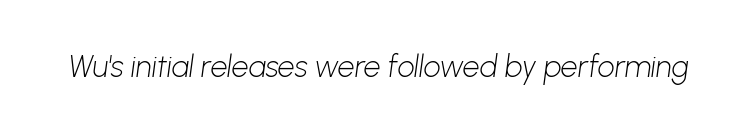
Q: Is the text bold? A: No.
Q: Is the typeface a serif or a sans-serif typeface? A: Sans-serif.
Q: Is the text underlined? A: No.
Q: Is the spacing between letters normal or unusually wide? A: Normal.
Q: Width (condensed, normal, or wide)? A: Normal.
Q: Stroke contrast? A: Low.
Q: x-height? A: Medium.
Q: Monospaced? A: No.
